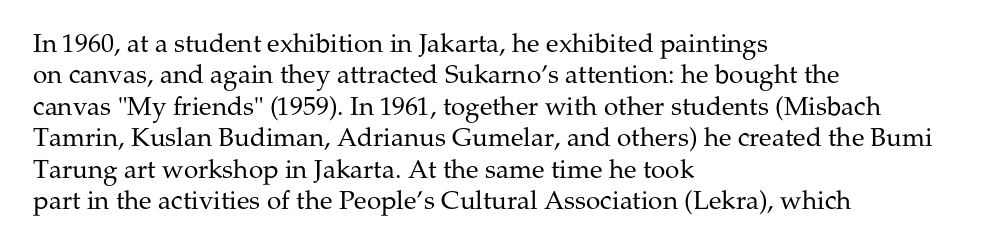
Q: Is the text bold? A: No.
Q: Is the text italic (slanted)? A: No, it is upright.
Q: Is the text underlined? A: No.
Q: How is the paragraph aligned? A: Left-aligned.
Q: Is the spacing between letters normal or unusually wide? A: Normal.
